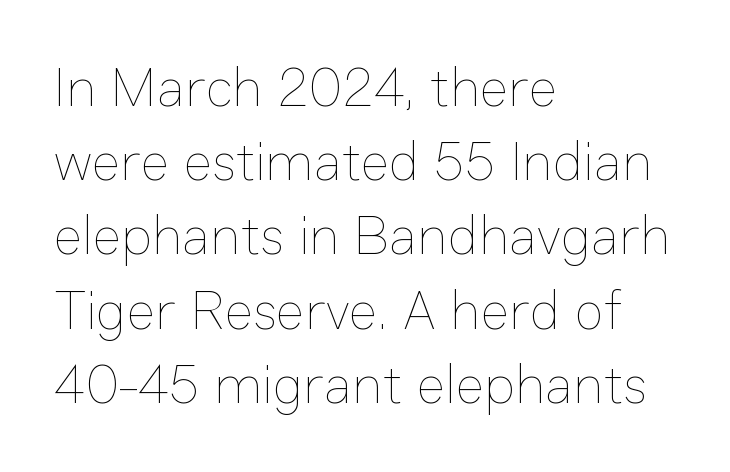
Q: Is the text bold? A: No.
Q: Is the text italic (slanted)? A: No, it is upright.
Q: Is the text underlined? A: No.
Q: How is the paragraph aligned? A: Left-aligned.
Q: Is the spacing between letters normal or unusually wide? A: Normal.
Q: Is the spacing between lines tight, normal or loose? A: Normal.
Q: Width (condensed, normal, or wide)? A: Normal.
Q: Stroke contrast? A: Low.
Q: x-height? A: Medium.
Q: Monospaced? A: No.
